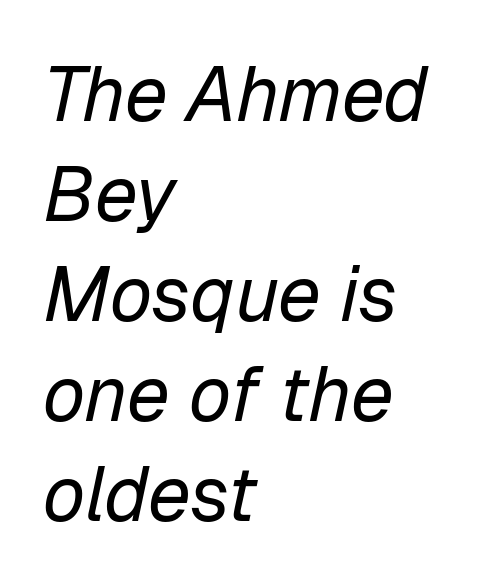
{"italic": "yes", "lean": "right", "slant_degrees": 12, "bold": "no", "weight": "regular", "width": "normal", "stroke_contrast": "low", "x_height": "medium", "monospaced": "no", "underline": "no", "align": "left", "line_spacing": "normal", "line_spacing_ratio": 1.3, "letter_spacing": "normal", "letter_spacing_em": 0.0, "glyph_px": 77}
